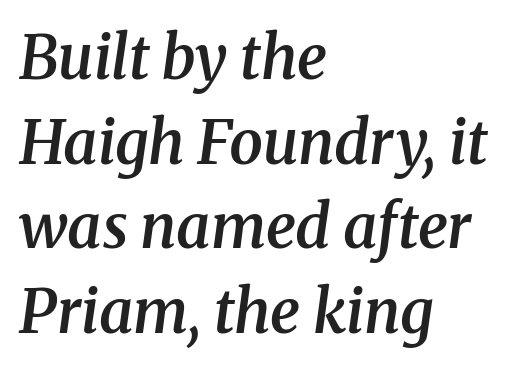
{"serif": "yes", "italic": "yes", "lean": "right", "slant_degrees": 8, "bold": "semi", "weight": "semibold", "width": "normal", "stroke_contrast": "medium", "x_height": "medium", "monospaced": "no", "underline": "no", "align": "left", "line_spacing": "normal", "line_spacing_ratio": 1.41, "letter_spacing": "normal", "letter_spacing_em": 0.0, "glyph_px": 60}
